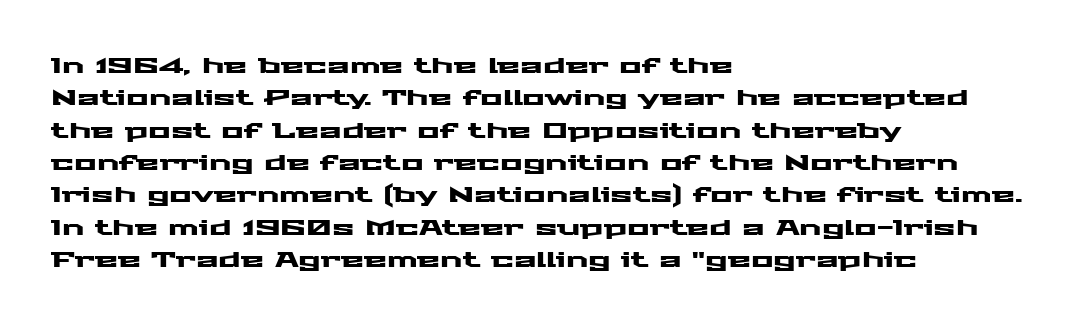
Glyph-to-glyph distance matches everyday printed text. Upright lettering throughout. Notice how descenders clear the ascenders below comfortably — that's standard leading. The strip under each line holds only bare page. Layout note: lines flush left.
